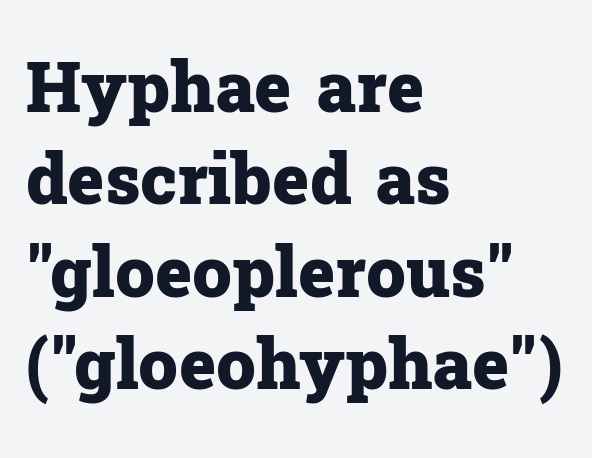
{"serif": "yes", "italic": "no", "bold": "yes", "weight": "heavy", "width": "normal", "stroke_contrast": "low", "x_height": "medium", "monospaced": "no", "underline": "no", "align": "left", "line_spacing": "normal", "line_spacing_ratio": 1.32, "letter_spacing": "normal", "letter_spacing_em": 0.0, "glyph_px": 70}
